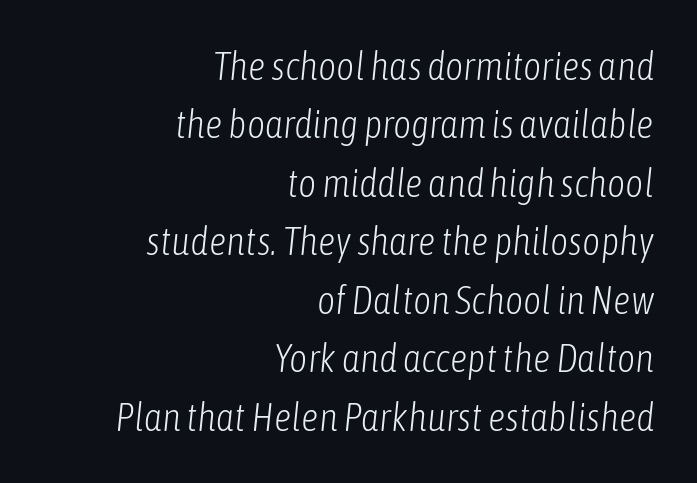
{"italic": "yes", "lean": "right", "slant_degrees": 6, "bold": "no", "weight": "light", "width": "condensed", "stroke_contrast": "low", "x_height": "medium", "monospaced": "no", "underline": "no", "align": "right", "line_spacing": "normal", "line_spacing_ratio": 1.5, "letter_spacing": "normal", "letter_spacing_em": 0.0, "glyph_px": 39}
